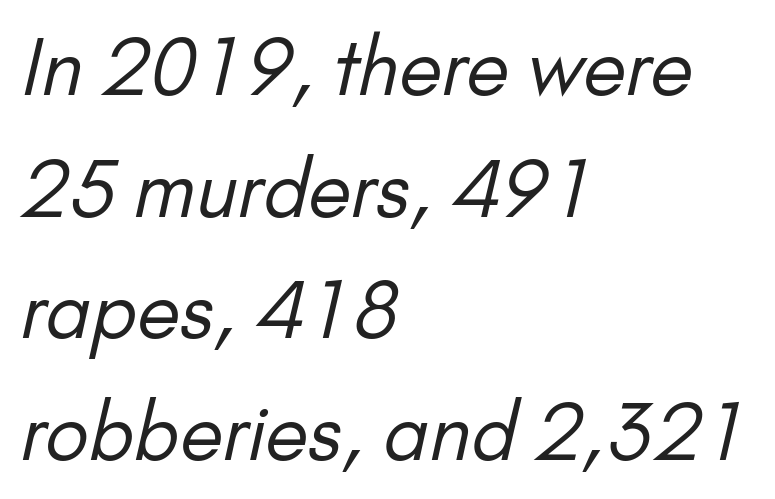
Underlining? Definitely not there. The face used here is rendered with its standard letterfit. This sample uses a sans-serif face. The designer left line spacing at the default. A student would call this left alignment; a typographer would say flush left, rag right. The font is comparable to plain body text, perhaps lighter.
